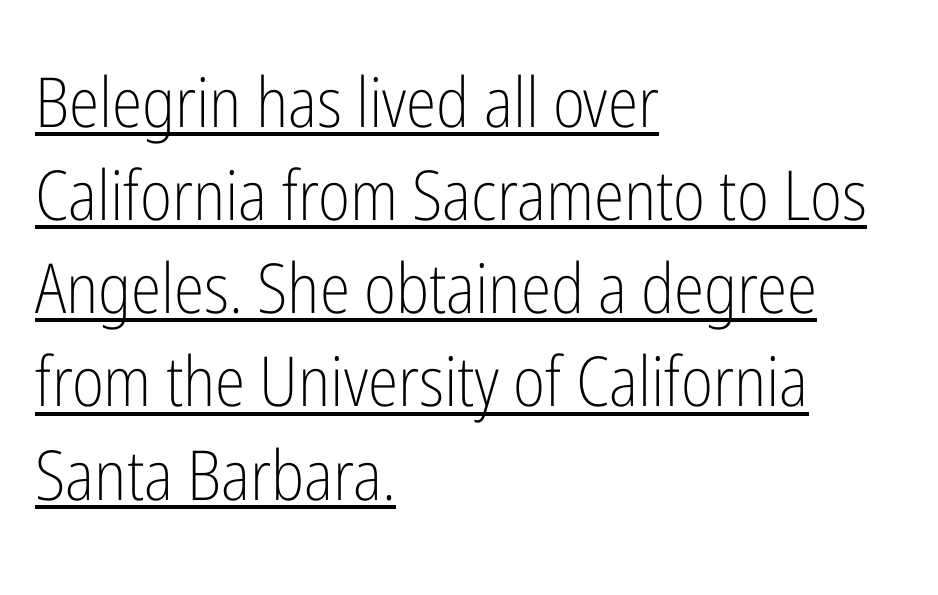
The image shows 69 px light, condensed sans-serif type, upright; set left-aligned, normal line spacing (1.35x), normal letter spacing, underlined; low stroke contrast and a medium x-height.
